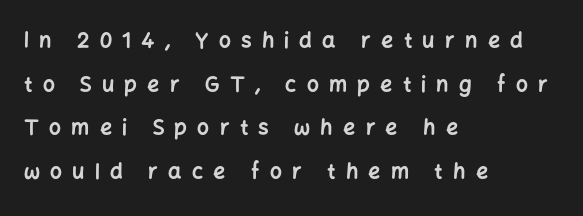
{"italic": "no", "bold": "yes", "underline": "no", "align": "left", "line_spacing": "loose", "line_spacing_ratio": 2.08, "letter_spacing": "wide", "letter_spacing_em": 0.49, "glyph_px": 21}
